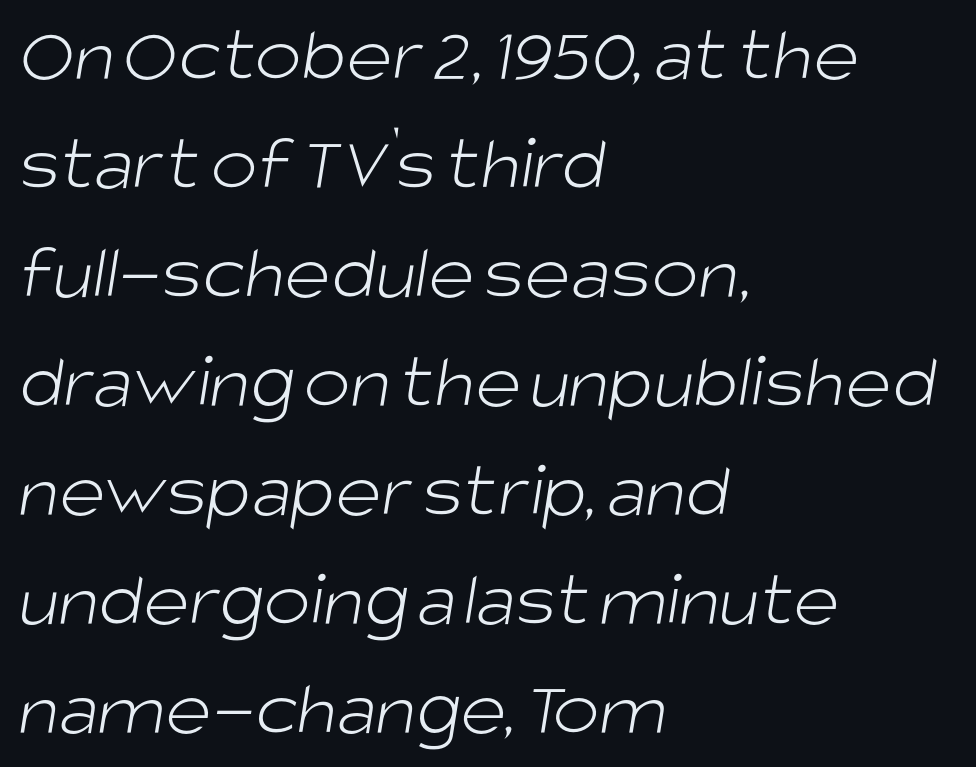
{"serif": "no", "bold": "no", "weight": "light", "width": "normal", "stroke_contrast": "low", "x_height": "large", "monospaced": "no", "underline": "no", "align": "left", "line_spacing": "normal", "line_spacing_ratio": 1.38, "letter_spacing": "normal", "letter_spacing_em": 0.0, "glyph_px": 79}
